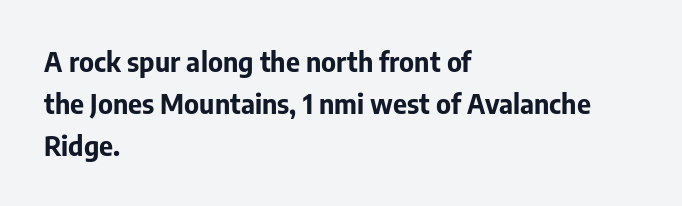
Q: Is the text bold? A: Yes.
Q: Is the text italic (slanted)? A: No, it is upright.
Q: Is the text underlined? A: No.
Q: How is the paragraph aligned? A: Left-aligned.
Q: Is the spacing between letters normal or unusually wide? A: Normal.
Q: Is the spacing between lines tight, normal or loose? A: Normal.
